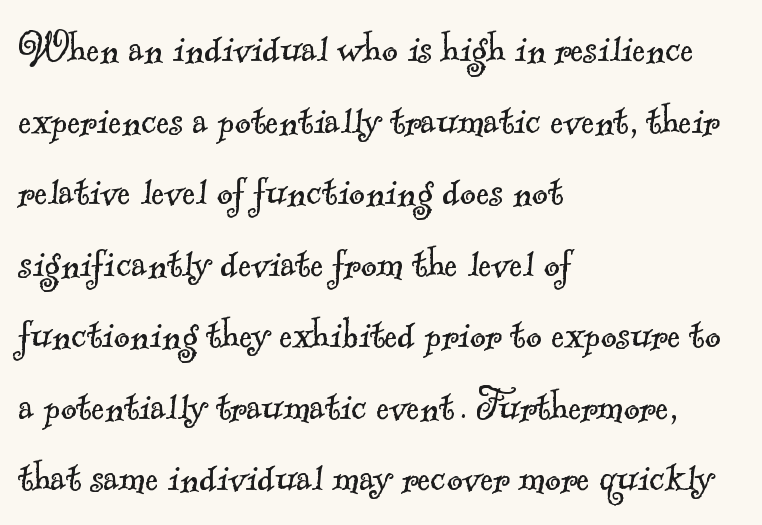
Q: Is the text bold? A: No.
Q: Is the typeface a serif or a sans-serif typeface? A: Serif.
Q: Is the text underlined? A: No.
Q: How is the paragraph aligned? A: Left-aligned.
Q: Is the spacing between letters normal or unusually wide? A: Normal.
Q: Is the spacing between lines tight, normal or loose? A: Normal.
Q: Width (condensed, normal, or wide)? A: Normal.
Q: x-height? A: Small.
Q: Monospaced? A: No.
